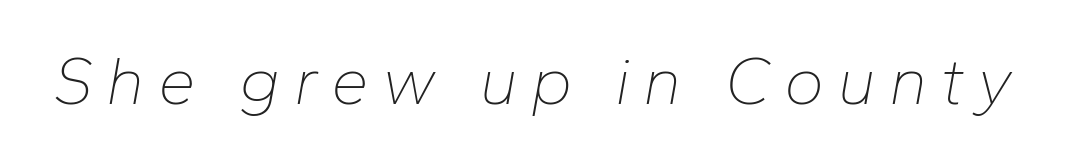
Q: Is the text bold? A: No.
Q: Is the text italic (slanted)? A: Yes, it leans right by about 10 degrees.
Q: Is the text underlined? A: No.
Q: Width (condensed, normal, or wide)? A: Normal.
Q: Stroke contrast? A: Low.
Q: x-height? A: Medium.
Q: Monospaced? A: No.
